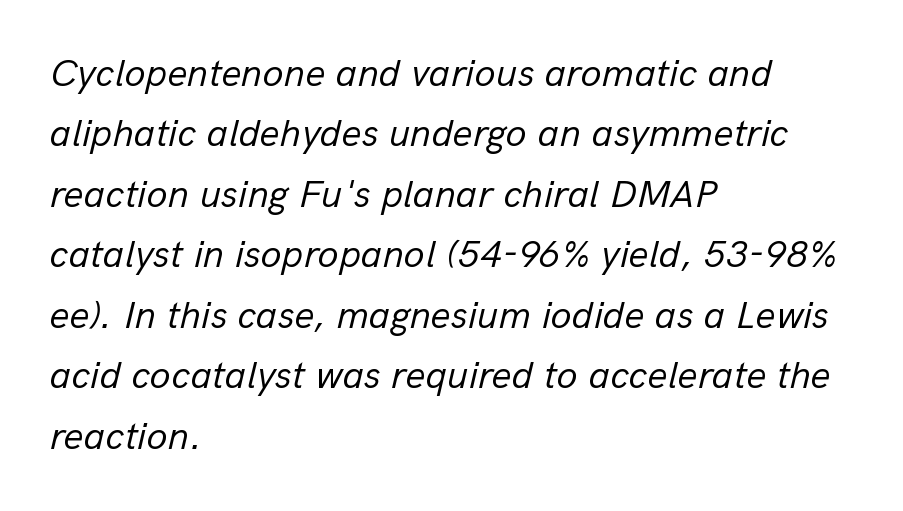
Vertical stems look standard width or narrower in stroke. All the whitespace from short lines collects on the right. Each letter keeps its own natural width here, so spacing adapts to shape. The gap between lines stays unmarked. Standard letterfit; no display-style spreading of the glyphs. The designer left line spacing at the default.
